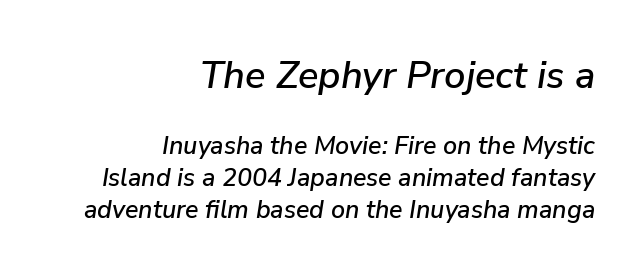
The specimen reads as italic at a glance. Letters rest on an invisible, unmarked baseline. Proportional: the letters do not fall into vertical columns. These lines keep a tight, regular rhythm from letter to letter. A flush-right, rag-left setting is used for this passage.
